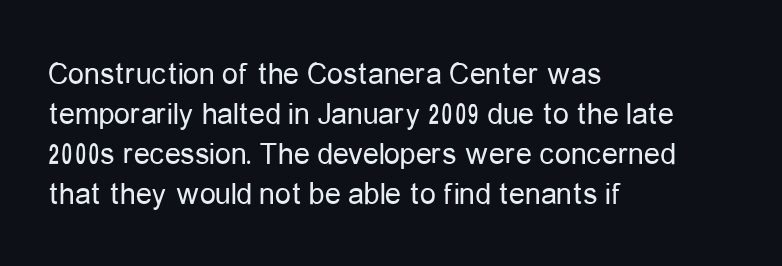
{"serif": "no", "italic": "no", "bold": "no", "weight": "regular", "width": "condensed", "stroke_contrast": "low", "x_height": "medium", "monospaced": "no", "underline": "no", "align": "left", "line_spacing": "normal", "line_spacing_ratio": 1.25, "letter_spacing": "normal", "letter_spacing_em": 0.0, "glyph_px": 32}
